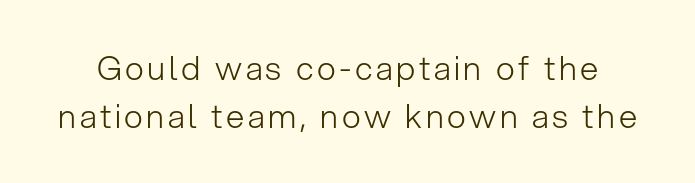
{"serif": "no", "italic": "no", "bold": "no", "weight": "light", "width": "normal", "stroke_contrast": "low", "x_height": "medium", "monospaced": "no", "underline": "no", "line_spacing": "normal", "line_spacing_ratio": 1.46, "glyph_px": 33}
